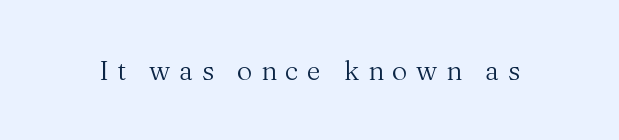
{"italic": "no", "bold": "no", "underline": "no", "letter_spacing": "wide", "letter_spacing_em": 0.31, "glyph_px": 27}
